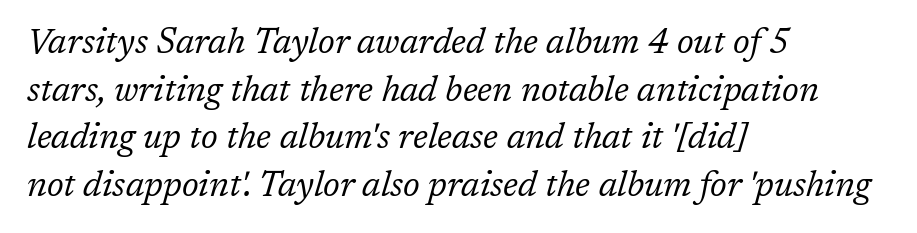
{"serif": "yes", "italic": "yes", "lean": "right", "slant_degrees": 17, "bold": "no", "weight": "regular", "width": "normal", "stroke_contrast": "low", "x_height": "medium", "monospaced": "no", "underline": "no", "align": "left", "line_spacing": "normal", "line_spacing_ratio": 1.36, "letter_spacing": "normal", "letter_spacing_em": 0.0, "glyph_px": 35}
